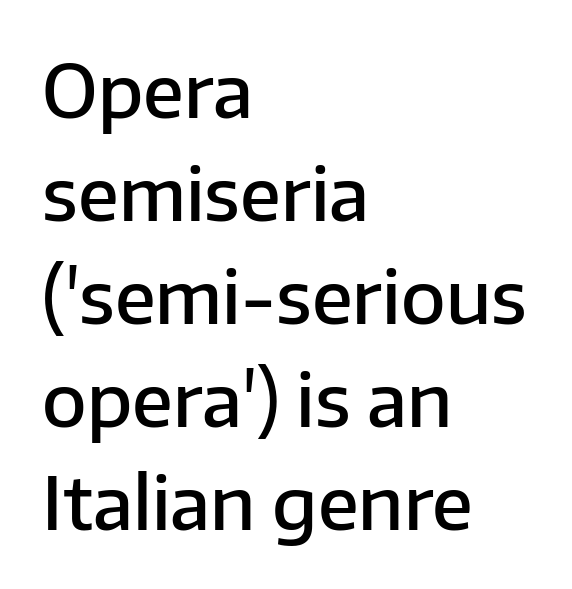
Q: Is the text bold? A: Semi-bold.
Q: Is the text italic (slanted)? A: No, it is upright.
Q: Is the typeface a serif or a sans-serif typeface? A: Sans-serif.
Q: Is the text underlined? A: No.
Q: How is the paragraph aligned? A: Left-aligned.
Q: Is the spacing between letters normal or unusually wide? A: Normal.
Q: Is the spacing between lines tight, normal or loose? A: Normal.
Q: Width (condensed, normal, or wide)? A: Normal.
Q: Stroke contrast? A: Low.
Q: x-height? A: Medium.
Q: Monospaced? A: No.
